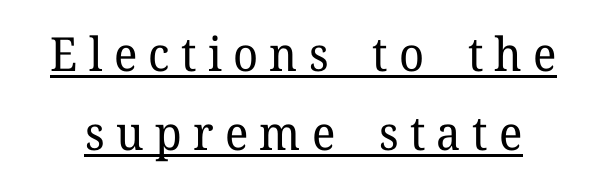
Tracking here is generous; glyphs stand well apart from one another. The rows are spaced the way most documents space them. Ordinary non-slanted type is in use. The characters display serif detailing at their extremities. Like a heading marked for emphasis, these lines bear an underscore. Is this a fixed-width face? No — the glyphs have proportional, varying widths.
